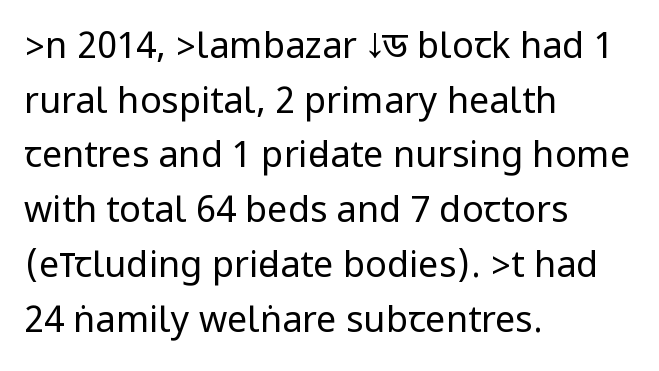
The image shows 36 px regular-weight, condensed sans-serif type, upright; set left-aligned, normal line spacing (1.52x), normal letter spacing, not underlined; low stroke contrast.
